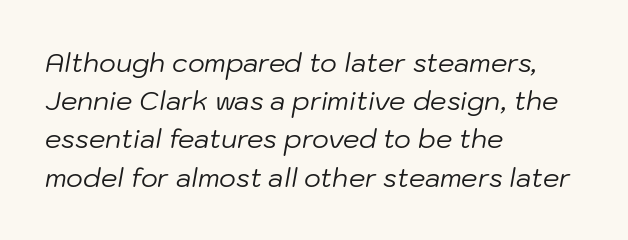
The face used here is rendered with its standard letterfit. Clear beneath every line of the passage. Quick note: interline space is typical. If you drew a ruler down the left edge, every line would touch it. No letter is thick-stroked: the sample isn't bold.
